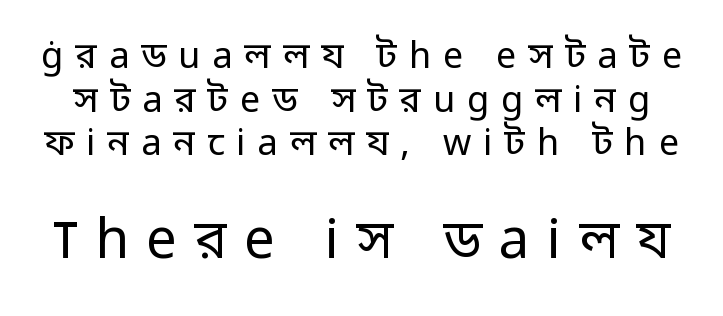
Does the bottom block carry the larger type? Yes, it does. Note the varied advance widths — an 'i' is clearly narrower than an 'm'. The type family on display is of the sans-serif kind. You could only call the tracking loose — the letters float apart. Designer's note — italics off, roman on. This reads as an unemphasized weight, regular at the heaviest.
